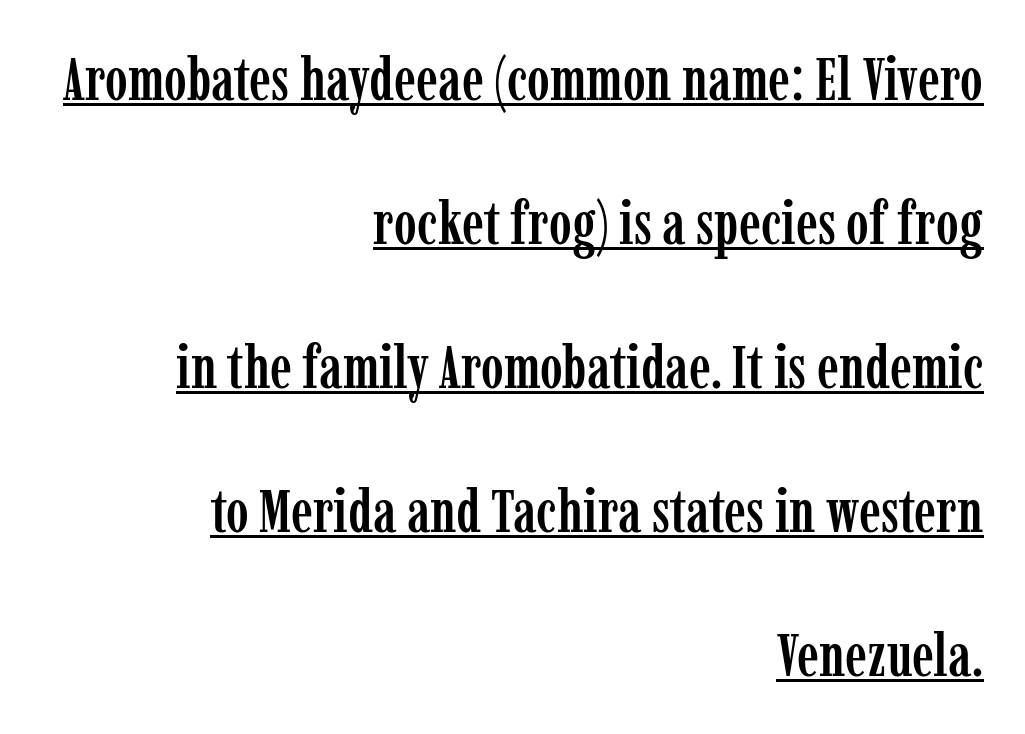
Q: Is the text italic (slanted)? A: No, it is upright.
Q: Is the typeface a serif or a sans-serif typeface? A: Serif.
Q: Is the text underlined? A: Yes.
Q: How is the paragraph aligned? A: Right-aligned.
Q: Is the spacing between letters normal or unusually wide? A: Normal.
Q: Is the spacing between lines tight, normal or loose? A: Loose.
Q: Width (condensed, normal, or wide)? A: Condensed.
Q: Stroke contrast? A: Low.
Q: x-height? A: Medium.
Q: Monospaced? A: No.
